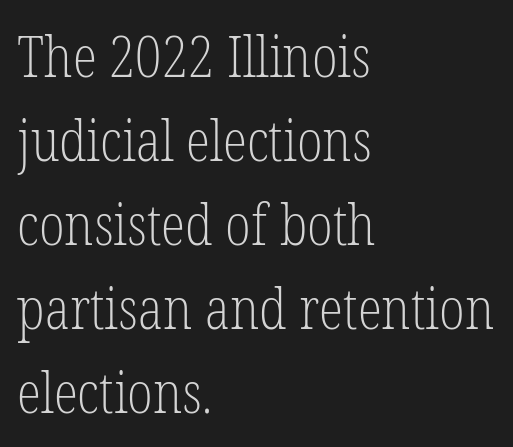
{"serif": "yes", "italic": "no", "bold": "no", "weight": "light", "width": "condensed", "stroke_contrast": "low", "x_height": "medium", "monospaced": "no", "underline": "no", "align": "left", "line_spacing": "normal", "line_spacing_ratio": 1.5, "letter_spacing": "normal", "letter_spacing_em": 0.0, "glyph_px": 56}
